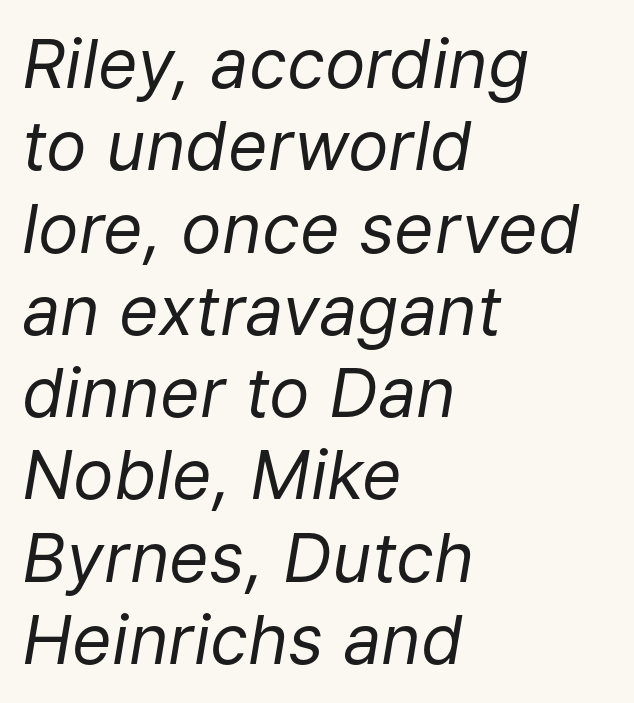
{"italic": "yes", "lean": "right", "slant_degrees": 9, "bold": "no", "weight": "regular", "width": "normal", "stroke_contrast": "low", "x_height": "medium", "monospaced": "no", "underline": "no", "align": "left", "line_spacing_ratio": 1.21, "letter_spacing": "normal", "letter_spacing_em": 0.0, "glyph_px": 68}
